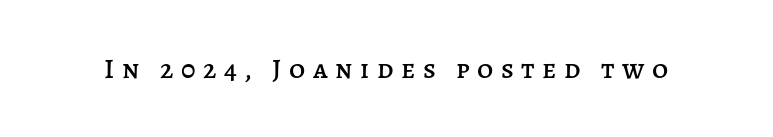
The passage shown has open, widely tracked lettering throughout. Just letters on the line, the space beneath them empty. Designer's note — italics off, roman on. Each letter keeps its own natural width here, so spacing adapts to shape.
